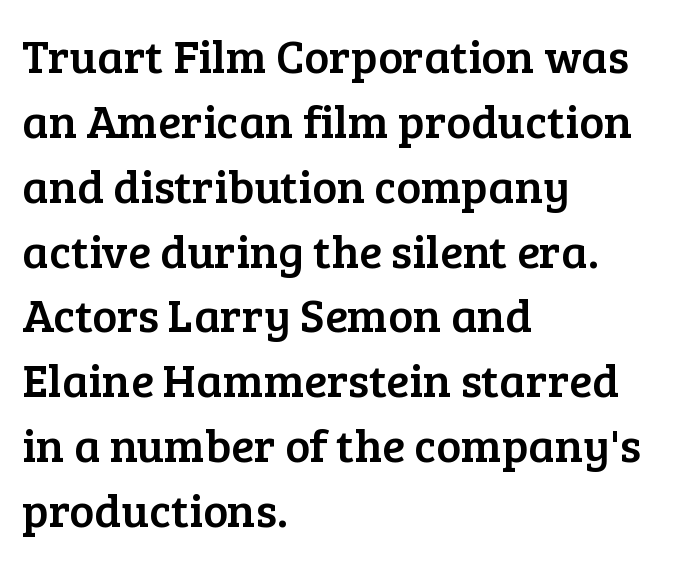
The image shows 47 px serif type, upright; set left-aligned, normal line spacing (1.38x), normal letter spacing, not underlined; low stroke contrast and a medium x-height.
